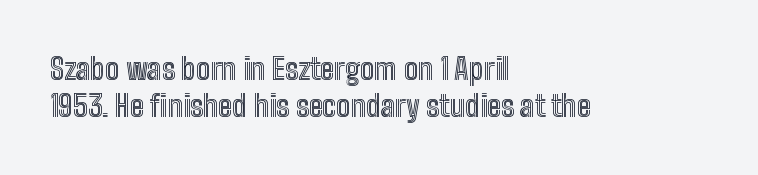
The typography opts for an upright posture over an oblique one. How are the letters spaced? Ordinarily, with no added tracking. This sample is left-justified, so line endings fall wherever the words run out. These lines are rendered in a variable-pitch font. Any mark beneath the type? The region is blank.
